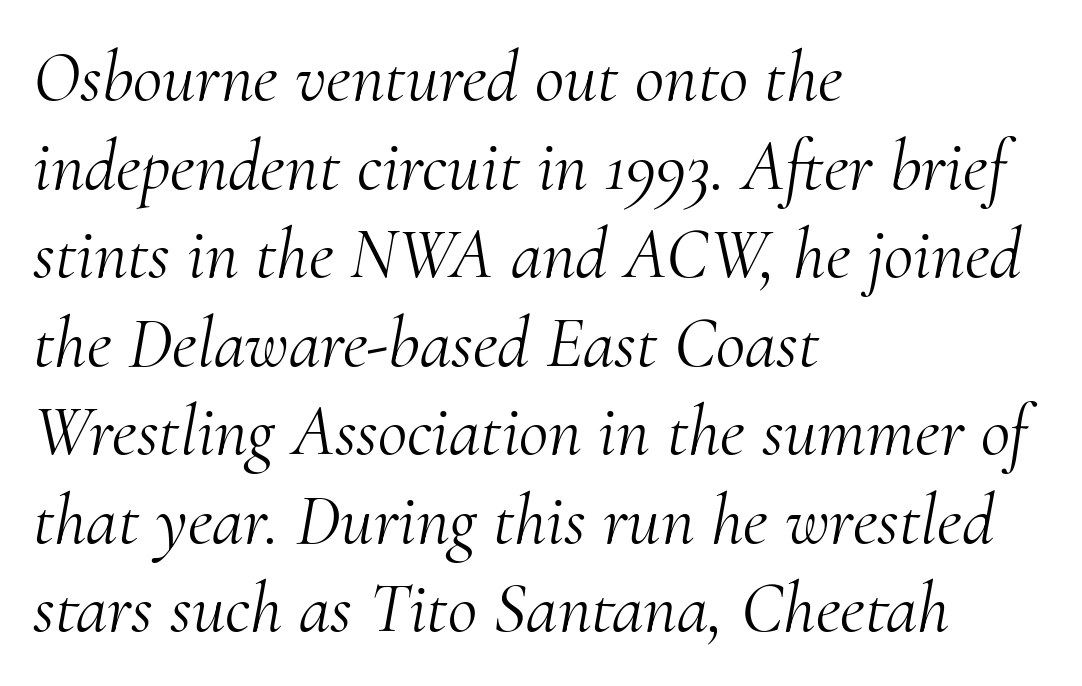
The image shows 72 px light serif type, italic (leaning right); set left-aligned, line spacing 1.23x, normal letter spacing, not underlined; medium stroke contrast and a small x-height.
